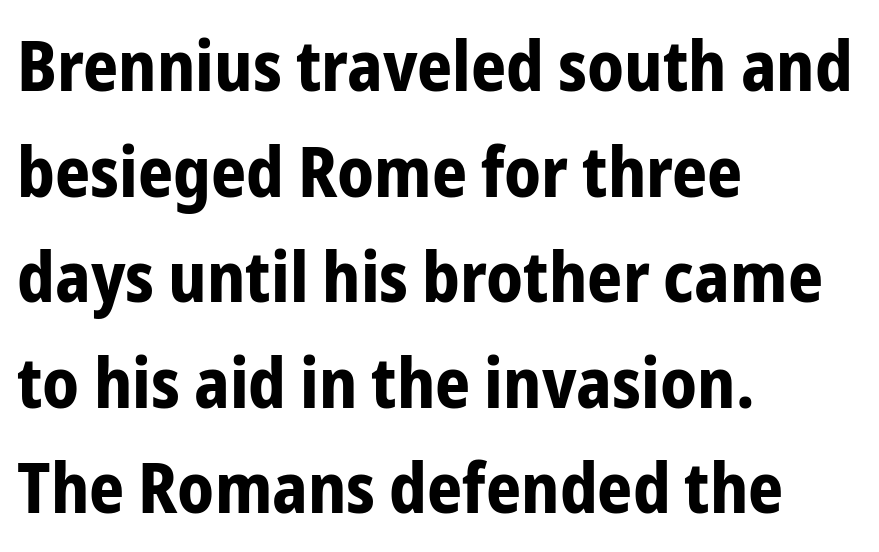
The image shows 69 px bold, condensed sans-serif type, upright; set left-aligned, normal line spacing (1.53x), normal letter spacing, not underlined; low stroke contrast and a medium x-height.
